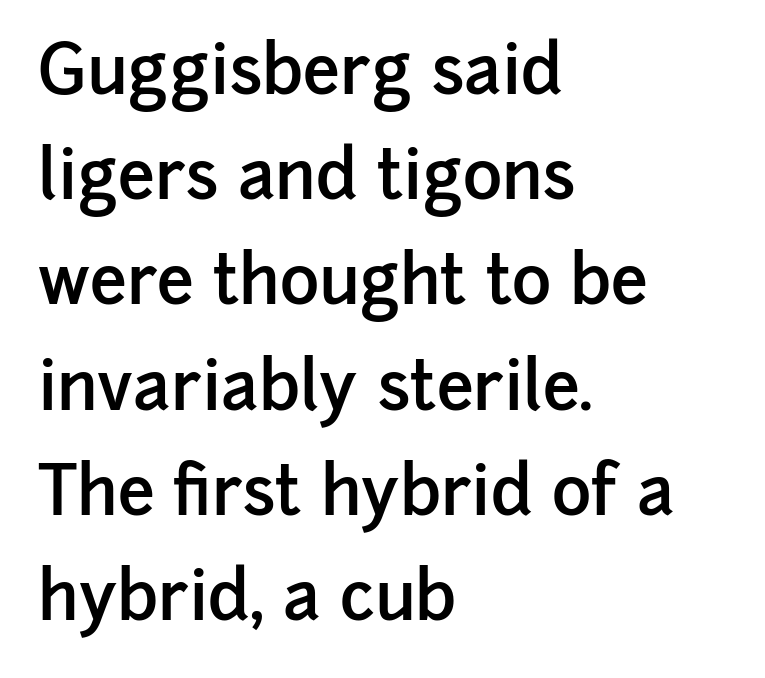
The image shows 67 px semibold sans-serif type, upright; set left-aligned, normal line spacing (1.57x), normal letter spacing, not underlined; low stroke contrast and a medium x-height.
